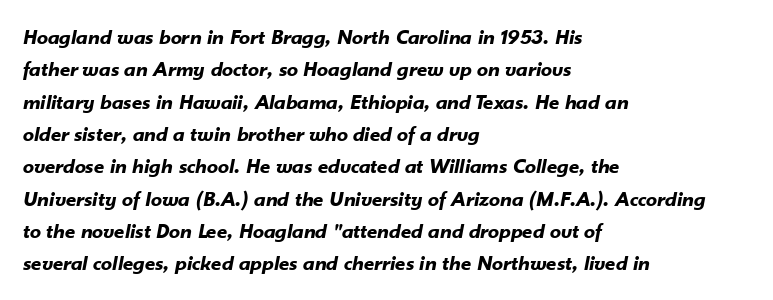
Successive baselines arrive at the customary interval. Between one letter and the next there's only the usual sliver of space. Unmarked baselines from the first word to the last. The lettering tilts uniformly, giving the passage an italic look. The compositor pushed each line to the left boundary. This is heavy type, rendered in bold.
